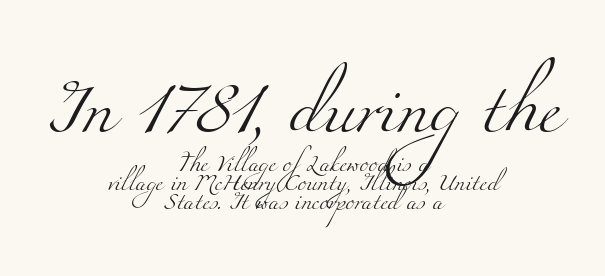
Q: Is the text bold? A: No.
Q: Is the text underlined? A: No.
Q: How is the paragraph aligned? A: Centered.
Q: Is the spacing between letters normal or unusually wide? A: Normal.
Q: Is the spacing between lines tight, normal or loose? A: Tight.
Q: Which block of text is set in a larger size, the first (top) or the second (bottom)? A: The first (top) one.
Q: Width (condensed, normal, or wide)? A: Wide.
Q: Stroke contrast? A: Medium.
Q: x-height? A: Small.
Q: Monospaced? A: No.
